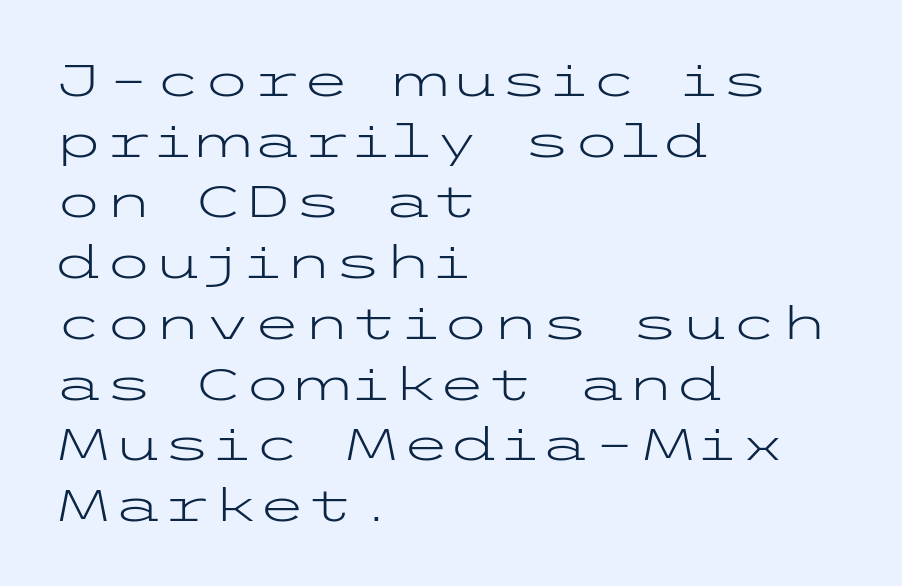
Q: Is the text bold? A: No.
Q: Is the text italic (slanted)? A: No, it is upright.
Q: Is the typeface a serif or a sans-serif typeface? A: Sans-serif.
Q: Is the text underlined? A: No.
Q: How is the paragraph aligned? A: Left-aligned.
Q: Is the spacing between letters normal or unusually wide? A: Normal.
Q: Is the spacing between lines tight, normal or loose? A: Normal.
Q: Width (condensed, normal, or wide)? A: Wide.
Q: Stroke contrast? A: Low.
Q: x-height? A: Medium.
